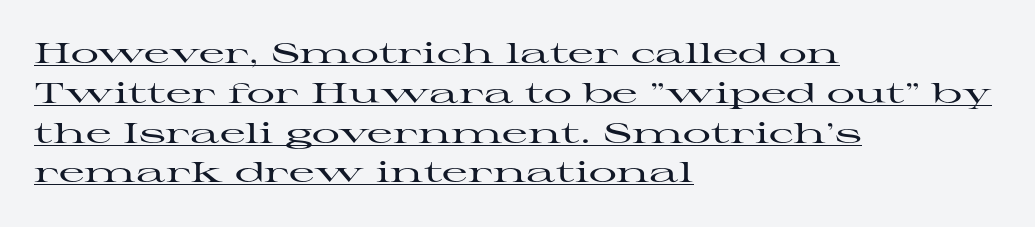
Q: Is the text italic (slanted)? A: No, it is upright.
Q: Is the typeface a serif or a sans-serif typeface? A: Serif.
Q: Is the text underlined? A: Yes.
Q: How is the paragraph aligned? A: Left-aligned.
Q: Is the spacing between letters normal or unusually wide? A: Normal.
Q: Is the spacing between lines tight, normal or loose? A: Normal.
Q: Width (condensed, normal, or wide)? A: Wide.
Q: Stroke contrast? A: High.
Q: x-height? A: Medium.
Q: Monospaced? A: No.
